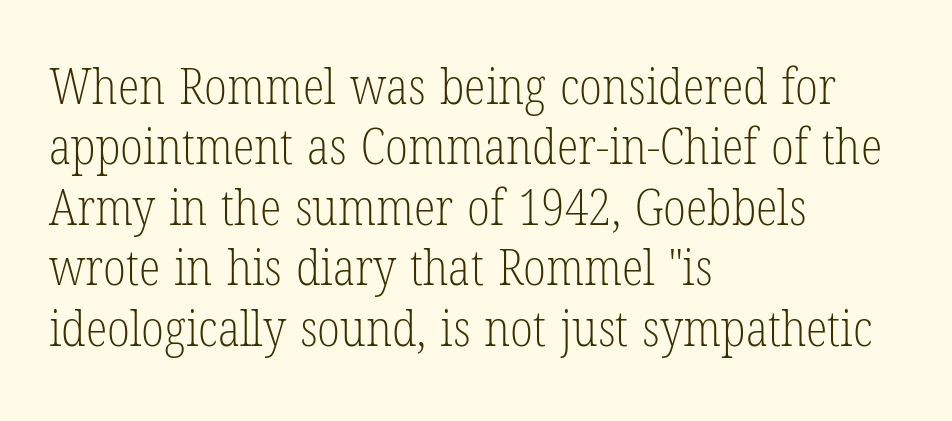
Q: Is the text bold? A: No.
Q: Is the text italic (slanted)? A: No, it is upright.
Q: Is the typeface a serif or a sans-serif typeface? A: Serif.
Q: Is the text underlined? A: No.
Q: How is the paragraph aligned? A: Left-aligned.
Q: Is the spacing between letters normal or unusually wide? A: Normal.
Q: Width (condensed, normal, or wide)? A: Condensed.
Q: Stroke contrast? A: Low.
Q: x-height? A: Medium.
Q: Monospaced? A: No.
